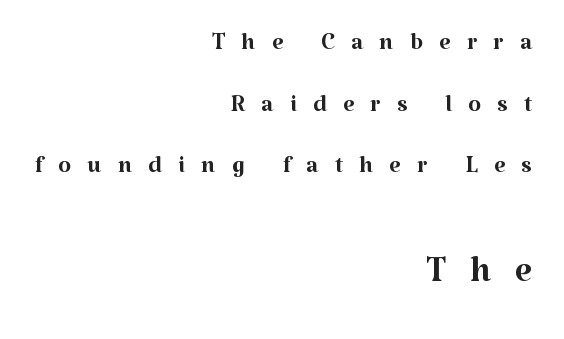
Q: Is the text bold? A: No.
Q: Is the text italic (slanted)? A: No, it is upright.
Q: Is the typeface a serif or a sans-serif typeface? A: Serif.
Q: Is the text underlined? A: No.
Q: How is the paragraph aligned? A: Right-aligned.
Q: Is the spacing between letters normal or unusually wide? A: Unusually wide.
Q: Which block of text is set in a larger size, the first (top) or the second (bottom)? A: The second (bottom) one.
Q: Width (condensed, normal, or wide)? A: Normal.
Q: Stroke contrast? A: Medium.
Q: x-height? A: Medium.
Q: Monospaced? A: No.
